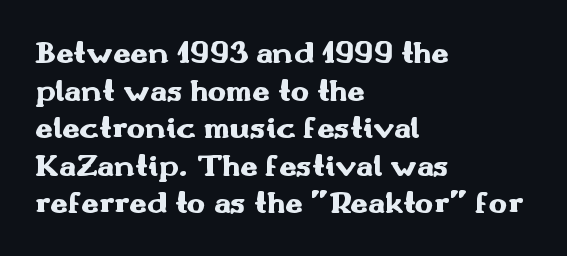
Q: Is the text bold? A: Yes.
Q: Is the text italic (slanted)? A: No, it is upright.
Q: Is the typeface a serif or a sans-serif typeface? A: Sans-serif.
Q: Is the text underlined? A: No.
Q: How is the paragraph aligned? A: Left-aligned.
Q: Is the spacing between letters normal or unusually wide? A: Normal.
Q: Width (condensed, normal, or wide)? A: Wide.
Q: Stroke contrast? A: Medium.
Q: x-height? A: Small.
Q: Monospaced? A: No.
